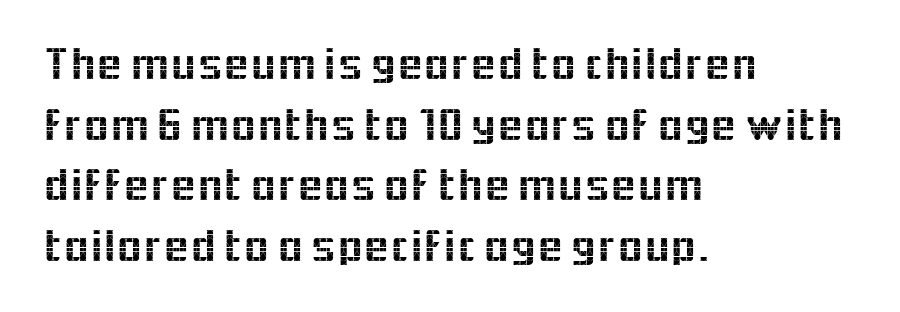
The image shows 47 px sans-serif type, upright; set left-aligned, normal line spacing (1.29x), normal letter spacing, not underlined; a medium x-height.
